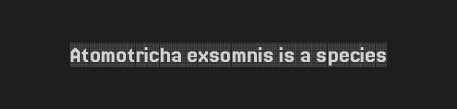
The image shows 24 px text type, upright; set normal letter spacing, not underlined.
